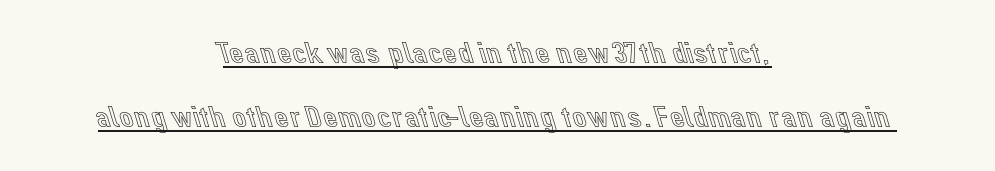
Q: Is the text italic (slanted)? A: Yes.
Q: Is the text underlined? A: Yes.
Q: How is the paragraph aligned? A: Centered.
Q: Is the spacing between letters normal or unusually wide? A: Normal.
Q: Is the spacing between lines tight, normal or loose? A: Loose.
Q: Width (condensed, normal, or wide)? A: Normal.
Q: x-height? A: Medium.
Q: Monospaced? A: No.
